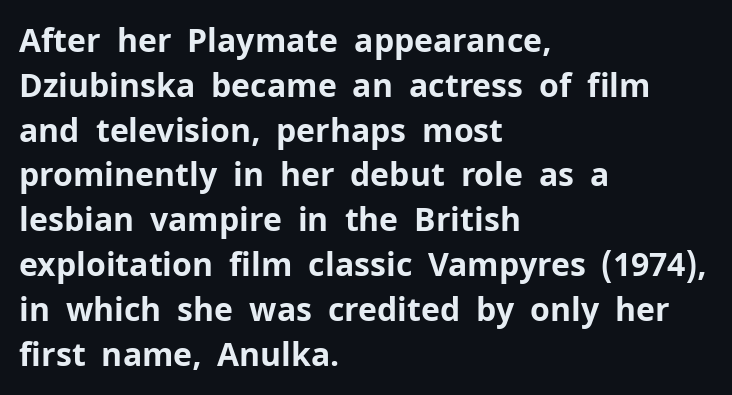
The image shows 32 px bold sans-serif type, upright; set left-aligned, normal line spacing (1.4x), normal letter spacing, not underlined; low stroke contrast and a medium x-height.
